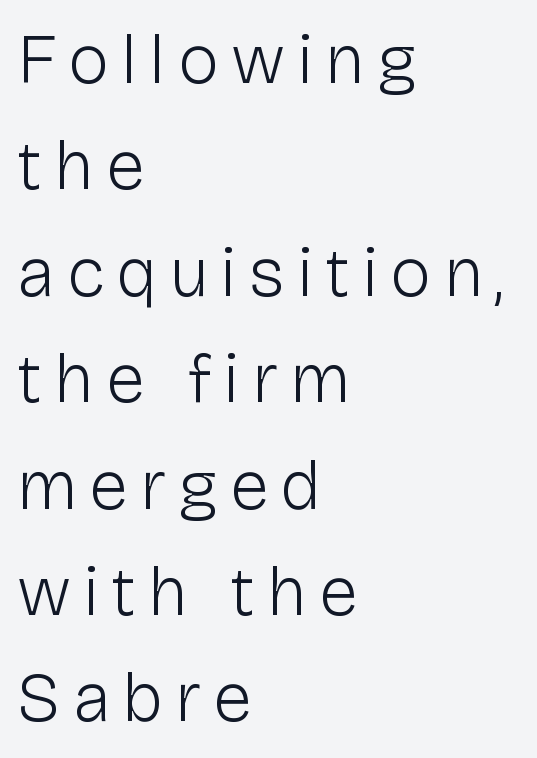
The passage shown is not bold in any degree. The line-height multiplier appears to be the usual default. Decoration check: the copy has no underline. Ascenders rise straight up at ninety degrees.
